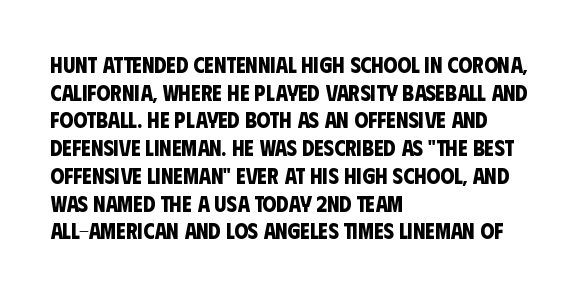
{"bold": "yes", "underline": "no", "align": "left", "line_spacing": "normal", "line_spacing_ratio": 1.26, "letter_spacing": "normal", "letter_spacing_em": 0.0, "glyph_px": 22}
